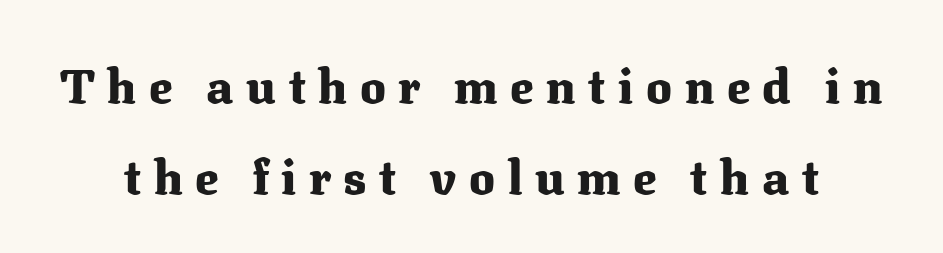
Q: Is the text bold? A: Yes.
Q: Is the text italic (slanted)? A: No, it is upright.
Q: Is the typeface a serif or a sans-serif typeface? A: Serif.
Q: Is the text underlined? A: No.
Q: Is the spacing between letters normal or unusually wide? A: Unusually wide.
Q: Width (condensed, normal, or wide)? A: Normal.
Q: Stroke contrast? A: Medium.
Q: x-height? A: Medium.
Q: Monospaced? A: No.
